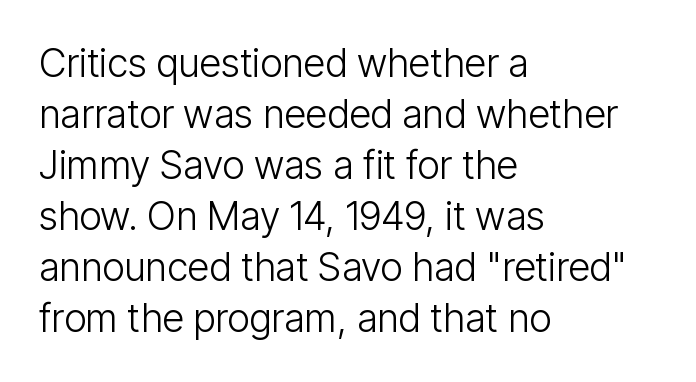
Regarding leading, the lines here are spaced in the standard way. Varying glyph widths throughout — classic text-font behaviour. This rendering uses left alignment, leaving the right contour irregular. Anything drawn beneath the words? Only blank space.
